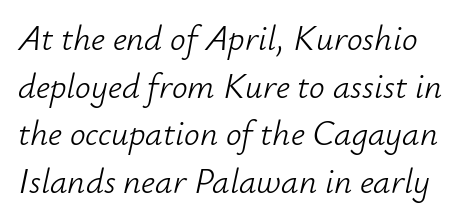
Do the characters align in a grid? No, the font is proportional. Compared with typical paragraphs, the rows here are spaced about the same. Emphasis-style slanted type is in use. Stroke thickness stays within the range of a standard reading face or lighter. Beneath every word, the page is bare. The gaps between neighbouring characters are ordinary and unremarkable.
